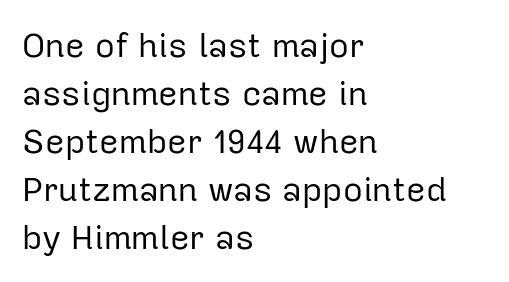
{"serif": "no", "italic": "no", "bold": "no", "weight": "regular", "width": "normal", "stroke_contrast": "low", "x_height": "medium", "monospaced": "no", "underline": "no", "align": "left", "line_spacing": "normal", "line_spacing_ratio": 1.41, "letter_spacing": "normal", "letter_spacing_em": 0.0, "glyph_px": 34}
